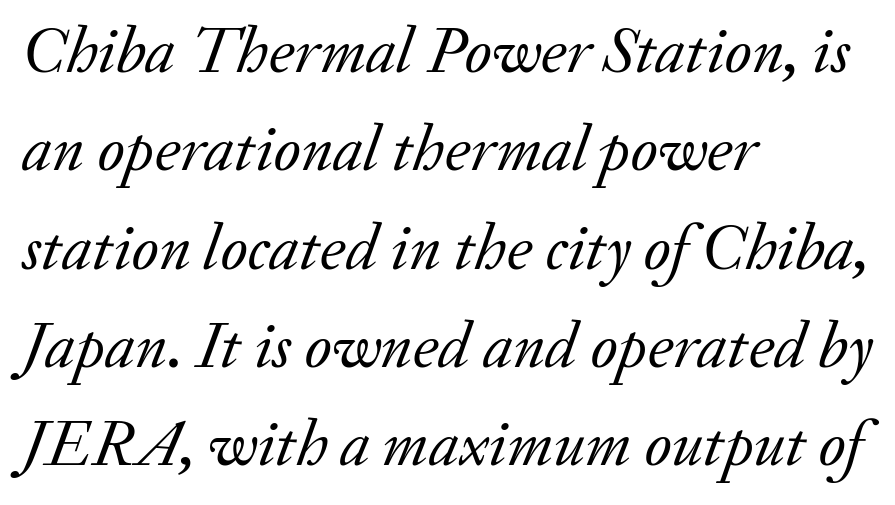
The image shows 66 px regular-weight serif type, italic (leaning right); set left-aligned, normal line spacing (1.49x), normal letter spacing, not underlined; low stroke contrast and a small x-height.
